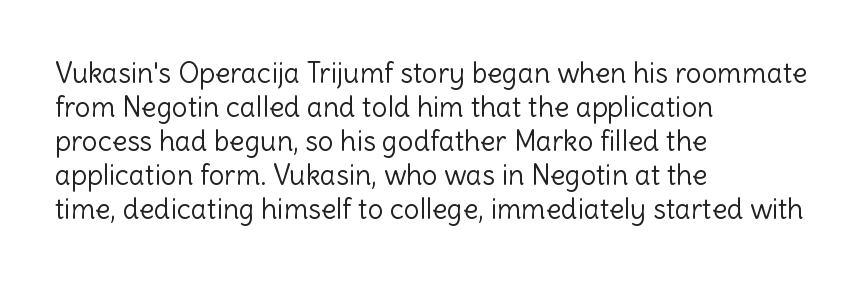
The image shows 28 px light sans-serif type, upright; set left-aligned, line spacing 1.21x, normal letter spacing, not underlined; a medium x-height.
